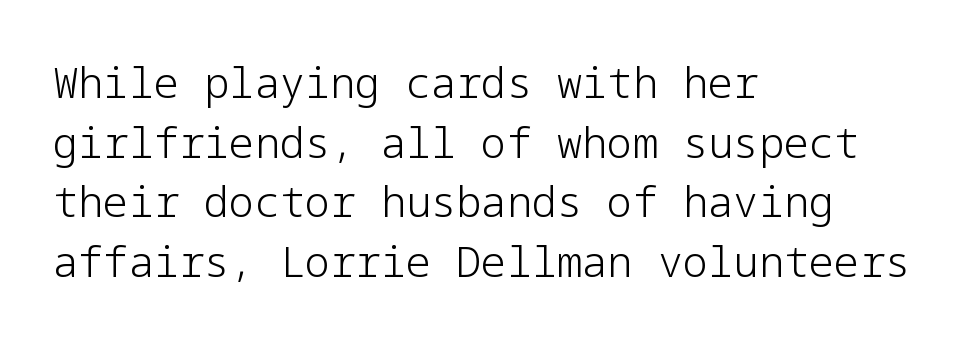
{"serif": "no", "italic": "no", "bold": "no", "weight": "light", "width": "normal", "stroke_contrast": "low", "x_height": "medium", "underline": "no", "align": "left", "line_spacing": "normal", "line_spacing_ratio": 1.42, "letter_spacing": "normal", "letter_spacing_em": 0.0, "glyph_px": 42}
